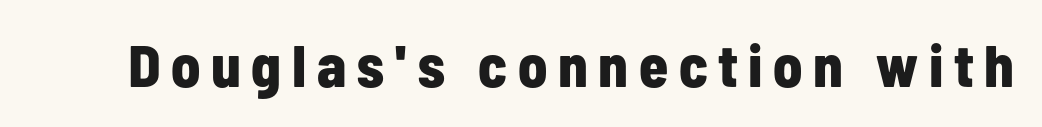
These lines are rendered in a variable-pitch font. Characters remain perfectly vertical along every line. The zone under the glyphs is completely vacant. Each glyph is drawn with heavy, bold strokes.
